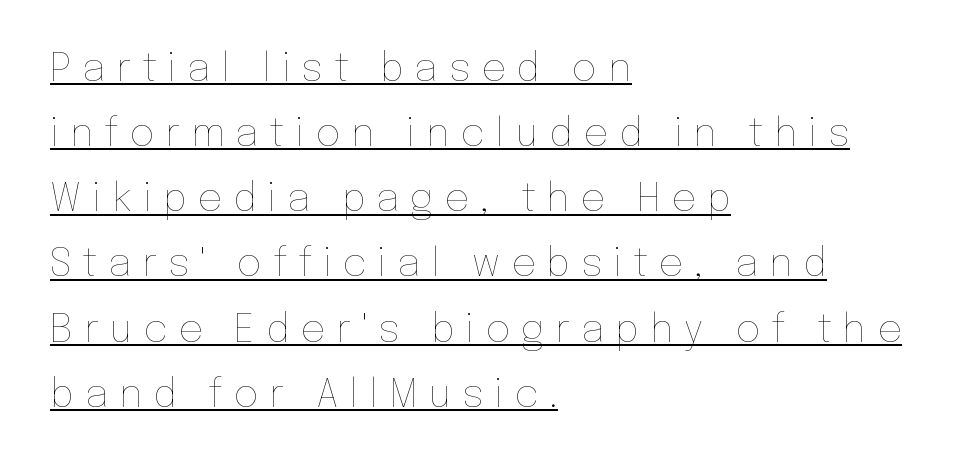
{"italic": "no", "bold": "no", "weight": "thin", "width": "normal", "stroke_contrast": "low", "x_height": "medium", "monospaced": "no", "underline": "yes", "align": "left", "line_spacing": "normal", "line_spacing_ratio": 1.67, "letter_spacing": "wide", "letter_spacing_em": 0.28, "glyph_px": 39}
